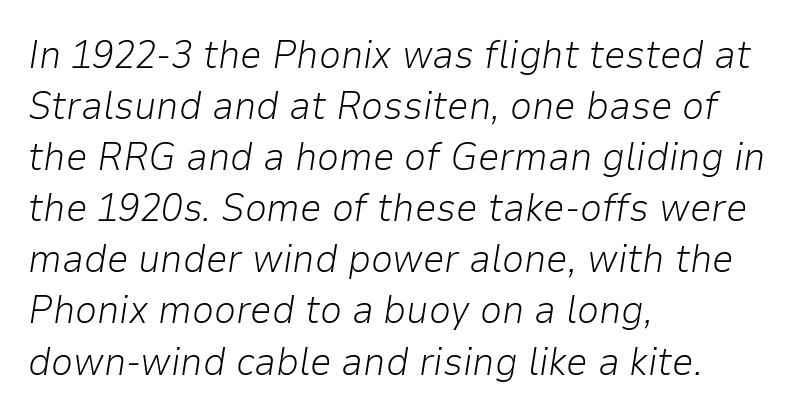
{"italic": "yes", "lean": "right", "slant_degrees": 9, "bold": "no", "weight": "light", "width": "normal", "stroke_contrast": "low", "x_height": "medium", "monospaced": "no", "underline": "no", "align": "left", "line_spacing": "normal", "line_spacing_ratio": 1.31, "letter_spacing": "normal", "letter_spacing_em": 0.0, "glyph_px": 39}
